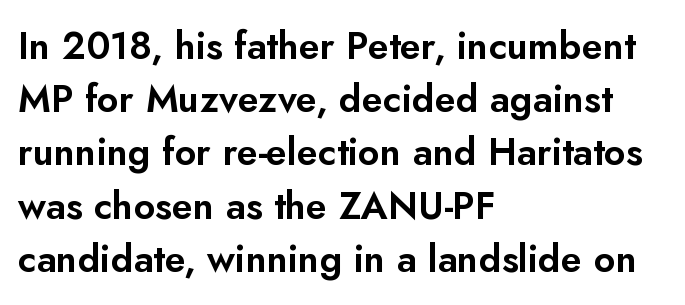
The image shows 38 px sans-serif type, upright; set left-aligned, normal line spacing (1.4x), normal letter spacing, not underlined; low stroke contrast and a small x-height.
